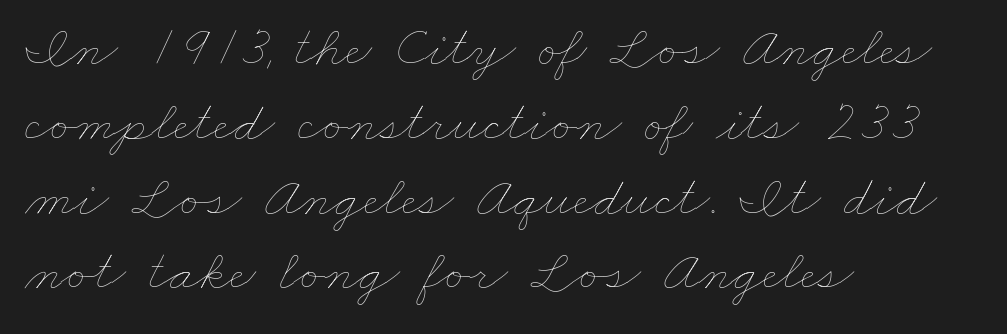
Counters stay open thanks to moderate or lighter strokes. Between one letter and the next there's only the usual sliver of space. Does the leading feel generous? No, just average. This sample has the flowing, uneven cadence of proportional lettering. Descenders hang freely into open space.
